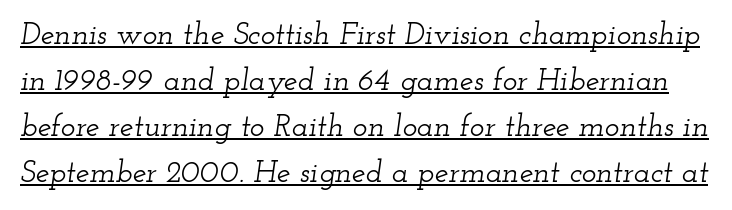
The image shows 31 px wide serif type, italic (leaning right); set normal line spacing (1.48x), normal letter spacing, underlined; low stroke contrast and a small x-height.
